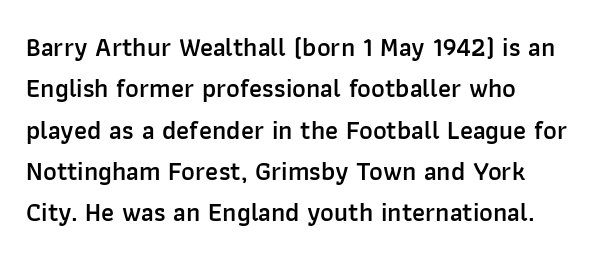
The lines are quadded left. Descenders hang freely into open space. Semibold letterforms, between regular and bold. Observe the ordinary spacing: letters are neighbours, not strangers.
